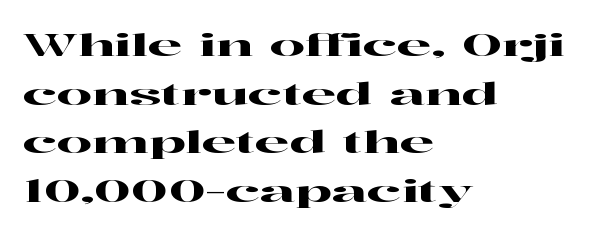
The image shows 31 px wide serif type, upright; set left-aligned, normal line spacing (1.57x), normal letter spacing, not underlined; high stroke contrast and a medium x-height.
